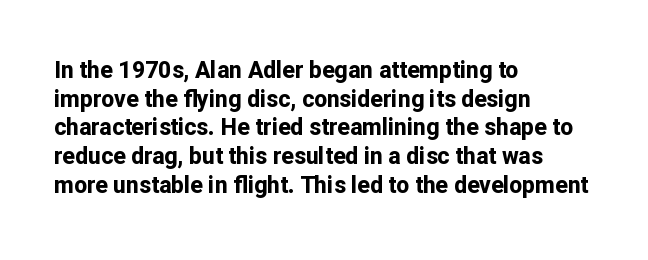
In CSS terms this would be text-align: left. On the weight axis this lands at bold, roughly 700. No word sits above an underline. Regarding leading, the lines here are spaced in the standard way. Quick note: not italic, upright. Glyph-to-glyph distance matches everyday printed text.
